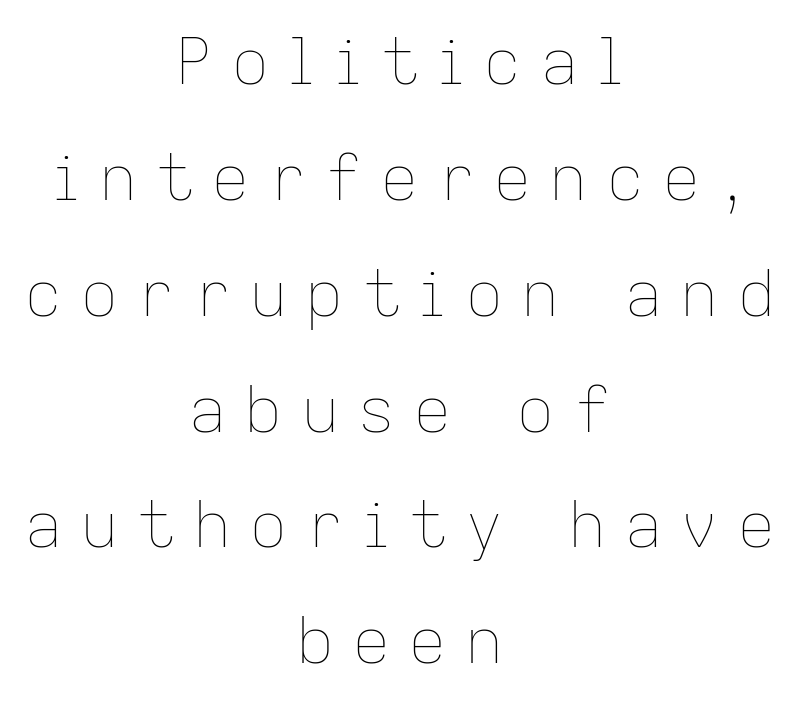
{"italic": "no", "bold": "no", "weight": "thin", "width": "normal", "stroke_contrast": "low", "x_height": "medium", "monospaced": "no", "underline": "no", "align": "center", "line_spacing_ratio": 1.81, "letter_spacing": "wide", "letter_spacing_em": 0.28, "glyph_px": 64}
